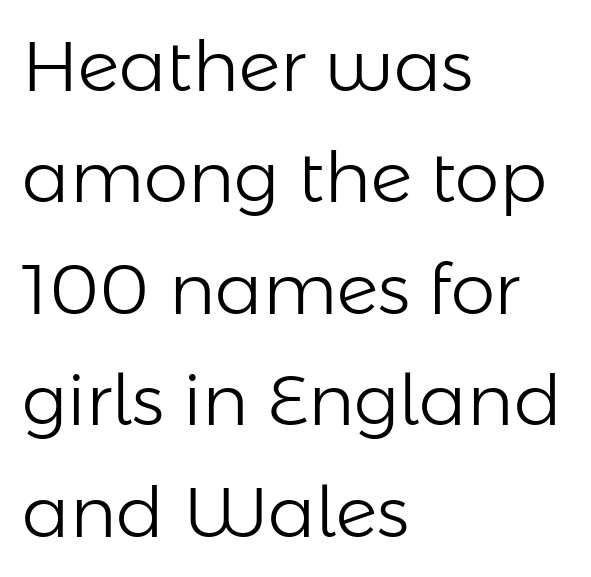
{"serif": "no", "italic": "no", "bold": "no", "weight": "light", "width": "normal", "stroke_contrast": "low", "x_height": "medium", "monospaced": "no", "underline": "no", "align": "left", "line_spacing": "normal", "line_spacing_ratio": 1.57, "letter_spacing": "normal", "letter_spacing_em": 0.0, "glyph_px": 71}
